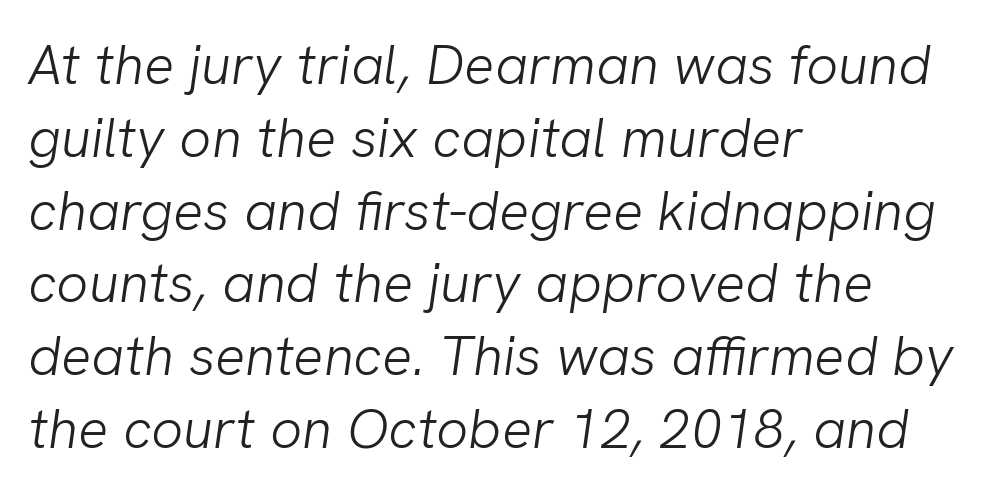
{"serif": "no", "bold": "no", "weight": "light", "width": "normal", "stroke_contrast": "low", "x_height": "medium", "monospaced": "no", "underline": "no", "align": "left", "line_spacing": "normal", "line_spacing_ratio": 1.3, "letter_spacing": "normal", "letter_spacing_em": 0.0, "glyph_px": 56}
